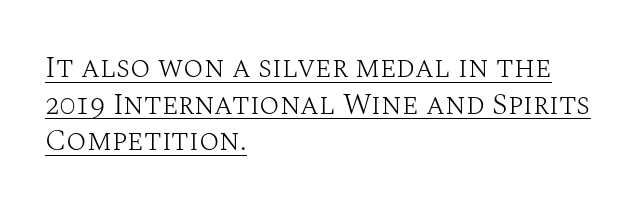
{"serif": "yes", "italic": "no", "bold": "no", "weight": "light", "width": "normal", "stroke_contrast": "medium", "x_height": "large", "monospaced": "no", "underline": "yes", "align": "left", "line_spacing_ratio": 1.22, "letter_spacing": "normal", "letter_spacing_em": 0.0, "glyph_px": 30}
